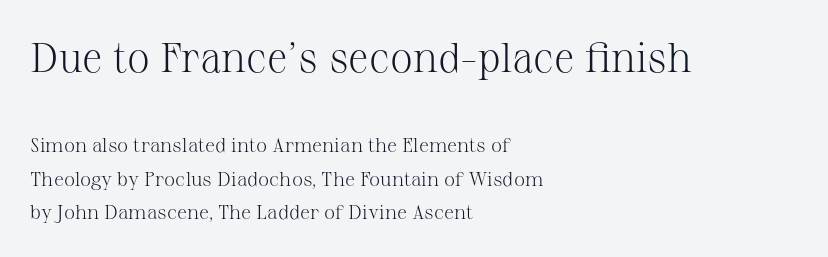
{"serif": "yes", "italic": "no", "bold": "no", "weight": "light", "width": "normal", "stroke_contrast": "medium", "x_height": "medium", "monospaced": "no", "underline": "no", "align": "left", "line_spacing": "normal", "line_spacing_ratio": 1.67, "letter_spacing": "normal", "letter_spacing_em": 0.0, "larger_block": "first", "size_ratio": 2.05, "glyph_px": 41}
